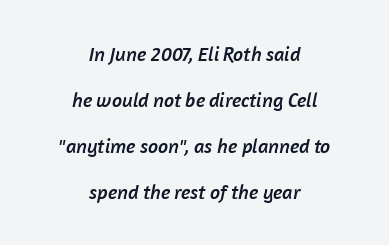
The image shows 20 px text type; set centered, loose line spacing (2.3x), normal letter spacing, not underlined.
